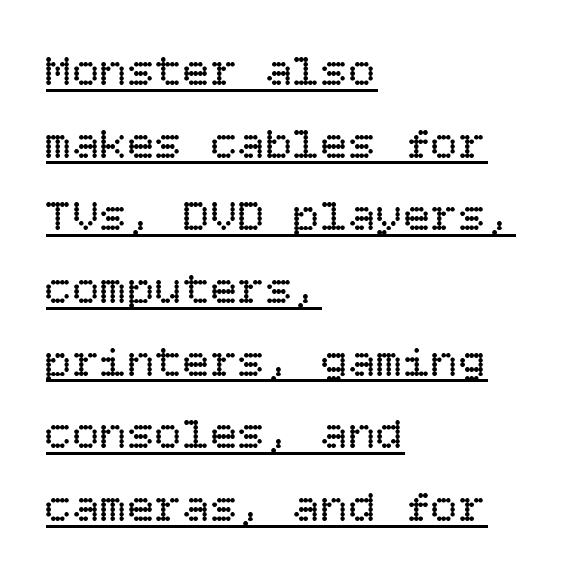
The image shows 46 px regular-weight type, upright; set left-aligned, normal line spacing (1.58x), normal letter spacing, underlined; low stroke contrast and a large x-height.
